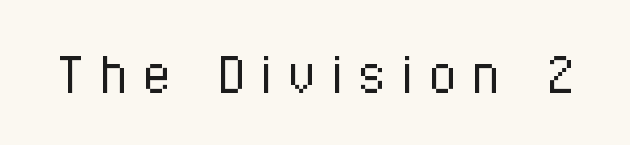
{"serif": "no", "italic": "no", "bold": "no", "weight": "light", "width": "condensed", "stroke_contrast": "low", "x_height": "medium", "monospaced": "no", "underline": "no", "letter_spacing": "wide", "letter_spacing_em": 0.22, "glyph_px": 66}
